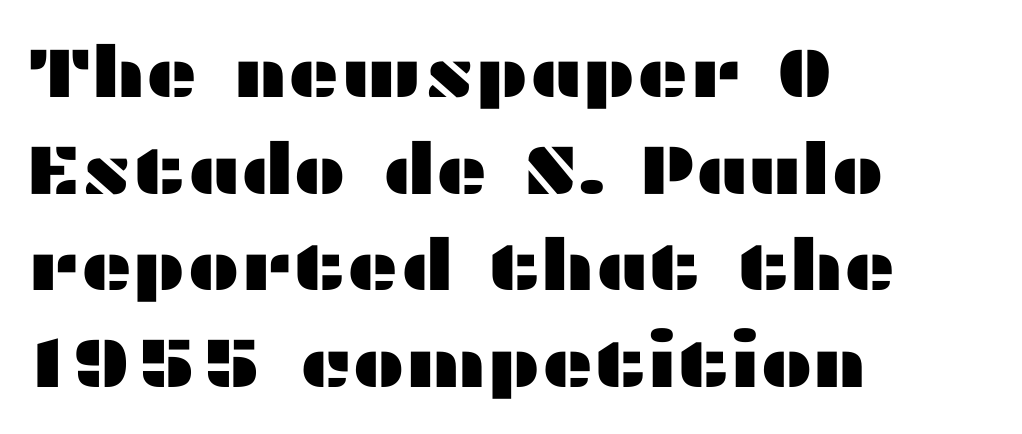
The horizontal fit of the characters is conventional and even. Layout note: lines flush left. Italic? Not at all — the glyphs are vertical. The specimen omits any rule beneath the text block's lines. Here the designer chose a conventional face with non-uniform glyph widths.
